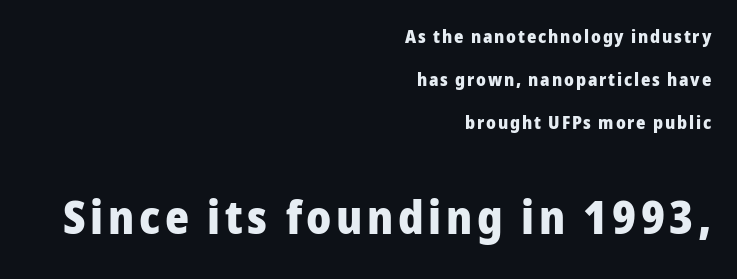
The typography opts for an upright posture over an oblique one. The rendering uses a large line-height, opening up the rows. Does the type have serifs? No, each stem ends abruptly. Which of the two is more prominent by size? The second, at the bottom. This sample has the flowing, uneven cadence of proportional lettering.
